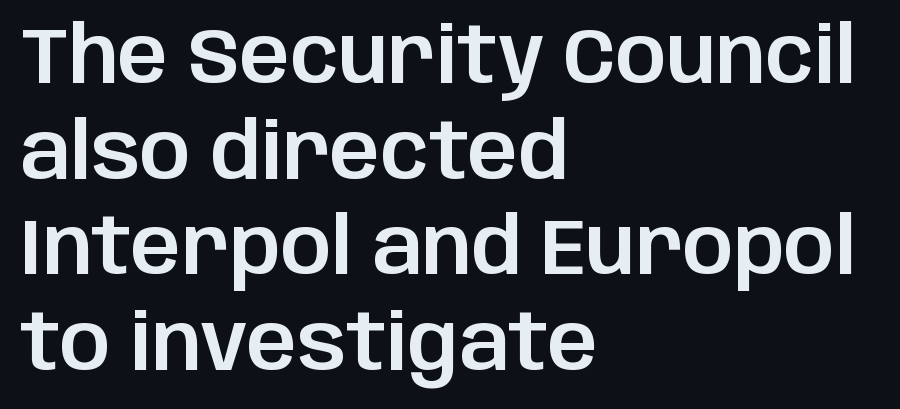
Q: Is the text italic (slanted)? A: No, it is upright.
Q: Is the typeface a serif or a sans-serif typeface? A: Sans-serif.
Q: Is the text underlined? A: No.
Q: How is the paragraph aligned? A: Left-aligned.
Q: Is the spacing between letters normal or unusually wide? A: Normal.
Q: Width (condensed, normal, or wide)? A: Normal.
Q: Stroke contrast? A: Low.
Q: x-height? A: Large.
Q: Monospaced? A: No.
